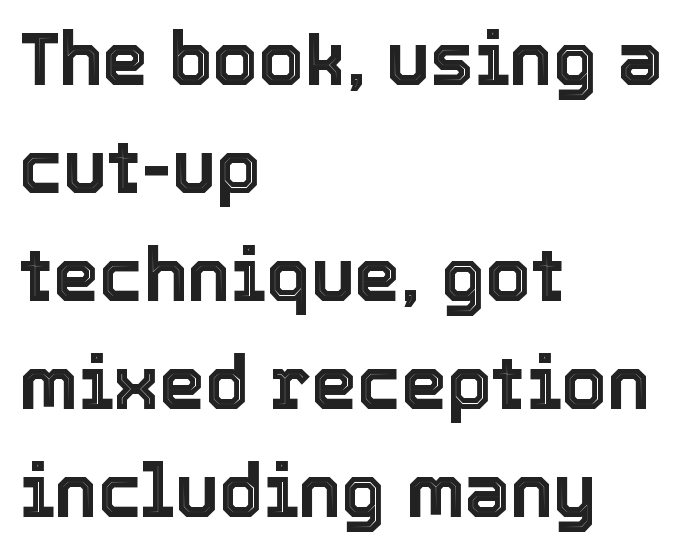
Lines of text with bare space underneath. Do the characters align in a grid? No, the font is proportional. The lettering stays uniformly vertical, giving the passage a roman look. Short and long lines alike share a common starting point at left. Each new line begins a customary step beneath the previous one. Characters follow at the spacing the type designer built in.
